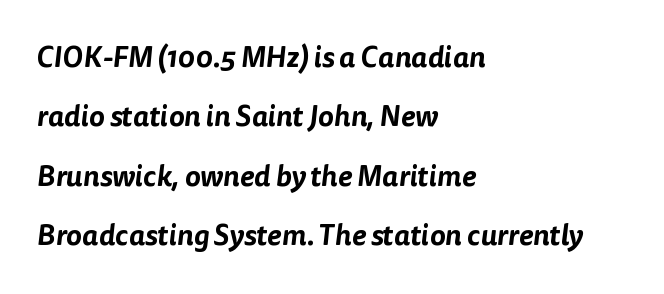
The glyphs are unaccompanied by any horizontal stroke below them. A sans-serif font was chosen for this passage. These lines stack with their left ends in a neat column. The tracking reads as untouched default to a designer's eye. The letters advance in unequal steps, a hallmark of proportional type. Notice the wide empty band between every row — that's loose leading.
